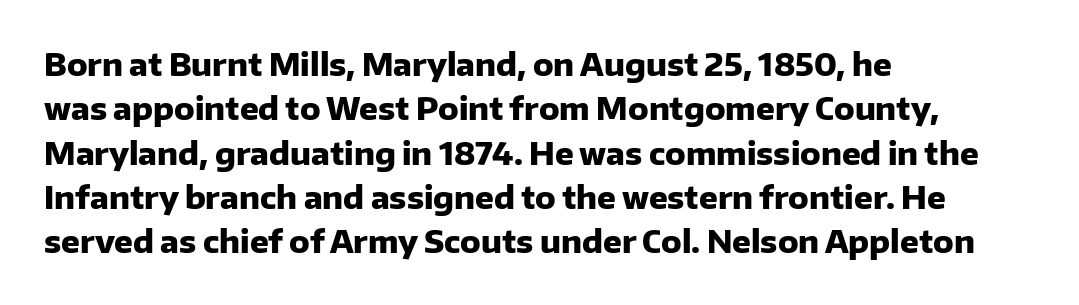
{"serif": "no", "italic": "no", "bold": "yes", "weight": "heavy", "width": "normal", "stroke_contrast": "low", "x_height": "medium", "monospaced": "no", "underline": "no", "align": "left", "line_spacing": "normal", "line_spacing_ratio": 1.43, "letter_spacing": "normal", "letter_spacing_em": 0.0, "glyph_px": 31}
